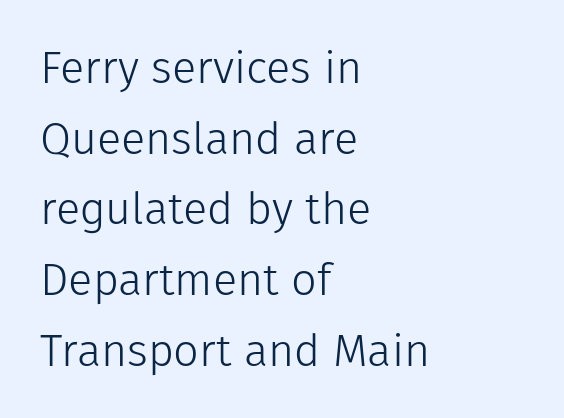
{"serif": "no", "italic": "no", "bold": "no", "weight": "light", "width": "normal", "stroke_contrast": "low", "x_height": "medium", "monospaced": "no", "underline": "no", "align": "left", "line_spacing": "normal", "line_spacing_ratio": 1.57, "letter_spacing": "normal", "letter_spacing_em": 0.0, "glyph_px": 45}
